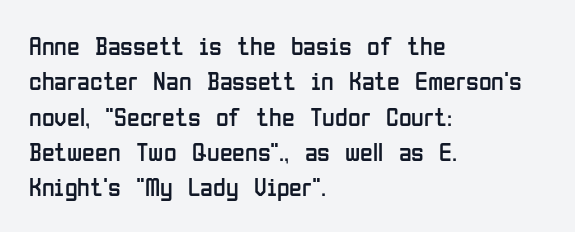
The image shows 26 px text type, upright; set left-aligned, normal line spacing (1.36x), normal letter spacing, not underlined.
